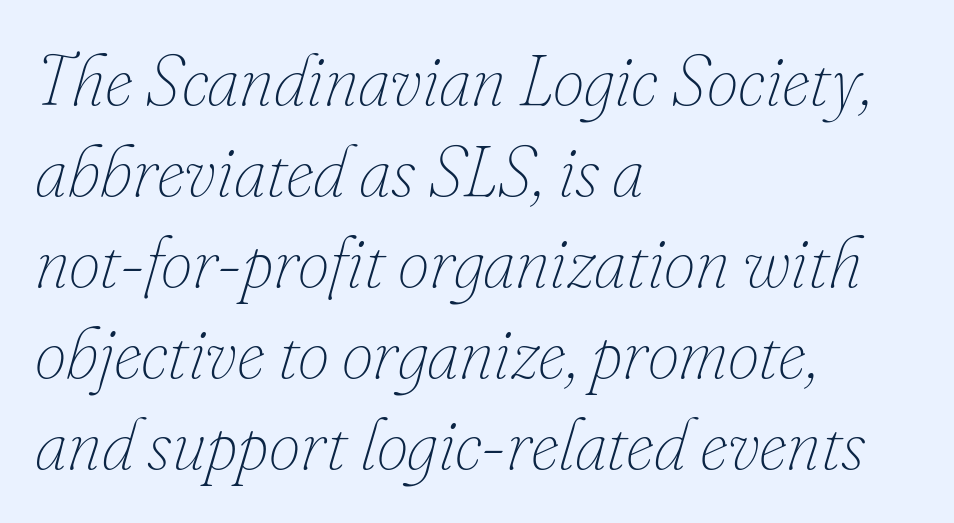
{"italic": "yes", "lean": "right", "slant_degrees": 16, "bold": "no", "weight": "thin", "width": "normal", "stroke_contrast": "low", "x_height": "small", "monospaced": "no", "underline": "no", "align": "left", "line_spacing": "normal", "line_spacing_ratio": 1.28, "letter_spacing": "normal", "letter_spacing_em": 0.0, "glyph_px": 71}
